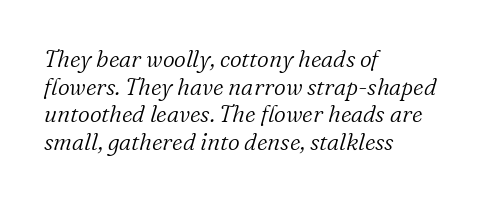
Any mark beneath the type? The region is blank. The rendering anchors every line to the left-hand side. A quiet, ordinary-to-light weight characterises the typeface. Tracking value appears to be zero — textbook default spacing. Compared with ordinary roman type, these characters are visibly tilted.
